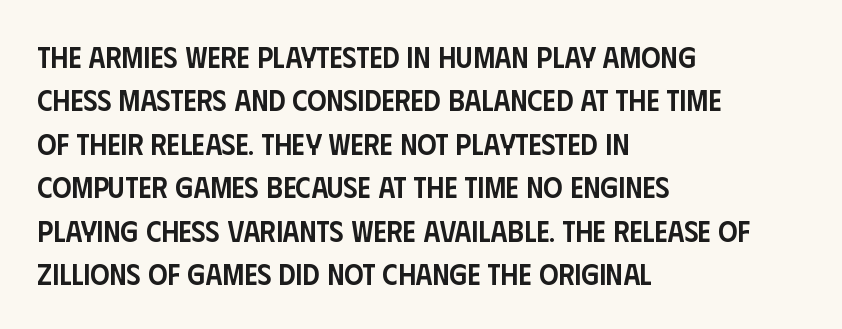
{"serif": "no", "italic": "no", "bold": "semi", "weight": "semibold", "width": "condensed", "stroke_contrast": "low", "x_height": "large", "monospaced": "no", "underline": "no", "align": "left", "line_spacing": "normal", "line_spacing_ratio": 1.45, "letter_spacing": "normal", "letter_spacing_em": 0.0, "glyph_px": 30}
